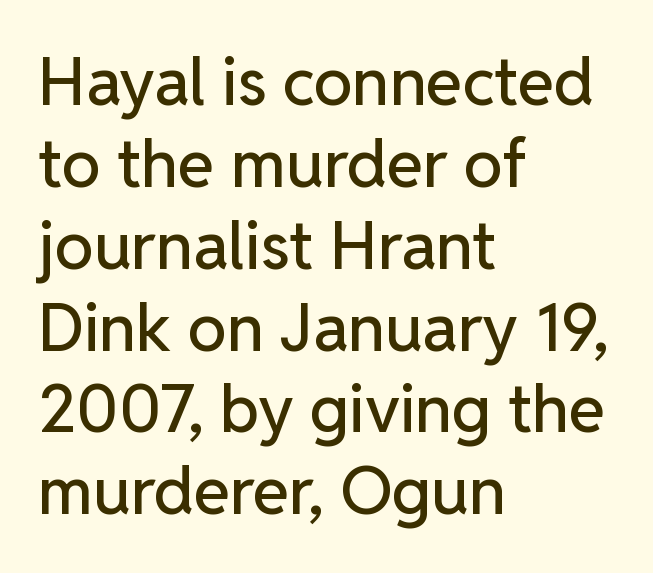
{"serif": "no", "italic": "no", "width": "normal", "stroke_contrast": "low", "x_height": "medium", "monospaced": "no", "underline": "no", "align": "left", "line_spacing_ratio": 1.24, "letter_spacing": "normal", "letter_spacing_em": 0.0, "glyph_px": 66}
